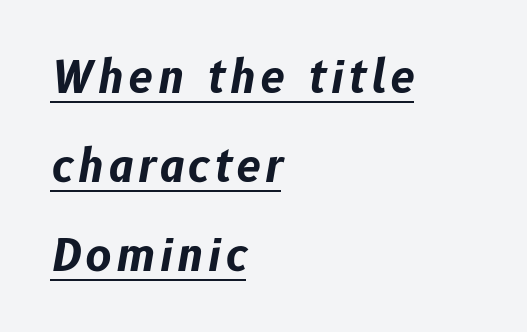
Q: Is the text bold? A: Yes.
Q: Is the text italic (slanted)? A: Yes, it leans right by about 10 degrees.
Q: Is the text underlined? A: Yes.
Q: How is the paragraph aligned? A: Left-aligned.
Q: Is the spacing between lines tight, normal or loose? A: Loose.
Q: Width (condensed, normal, or wide)? A: Normal.
Q: Stroke contrast? A: Low.
Q: x-height? A: Medium.
Q: Monospaced? A: No.
